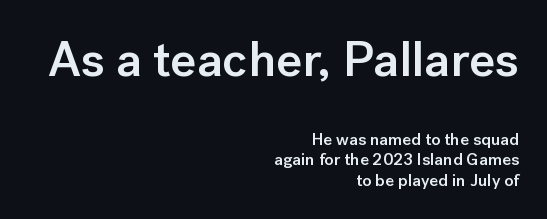
{"serif": "no", "italic": "no", "bold": "semi", "weight": "semibold", "width": "normal", "stroke_contrast": "low", "x_height": "medium", "monospaced": "no", "underline": "no", "align": "right", "line_spacing_ratio": 1.2, "letter_spacing": "normal", "letter_spacing_em": 0.0, "larger_block": "first", "size_ratio": 2.94, "glyph_px": 50}
